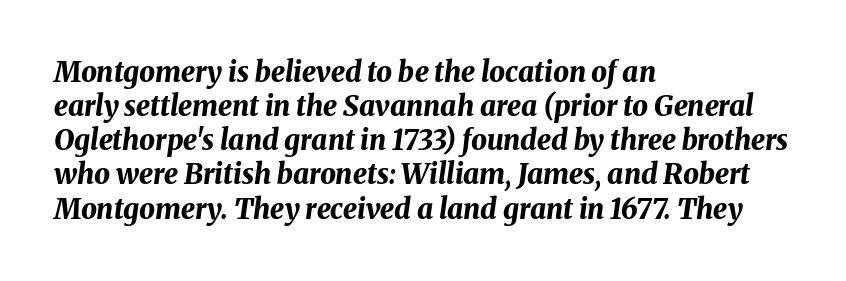
The characters look thick and weighty, a clear bold. If you drew a ruler down the left edge, every line would touch it. Here the designer chose a conventional face with non-uniform glyph widths. Characters follow at the spacing the type designer built in. A bare baseline throughout the passage. When letters slant like this, we call the style italic.
